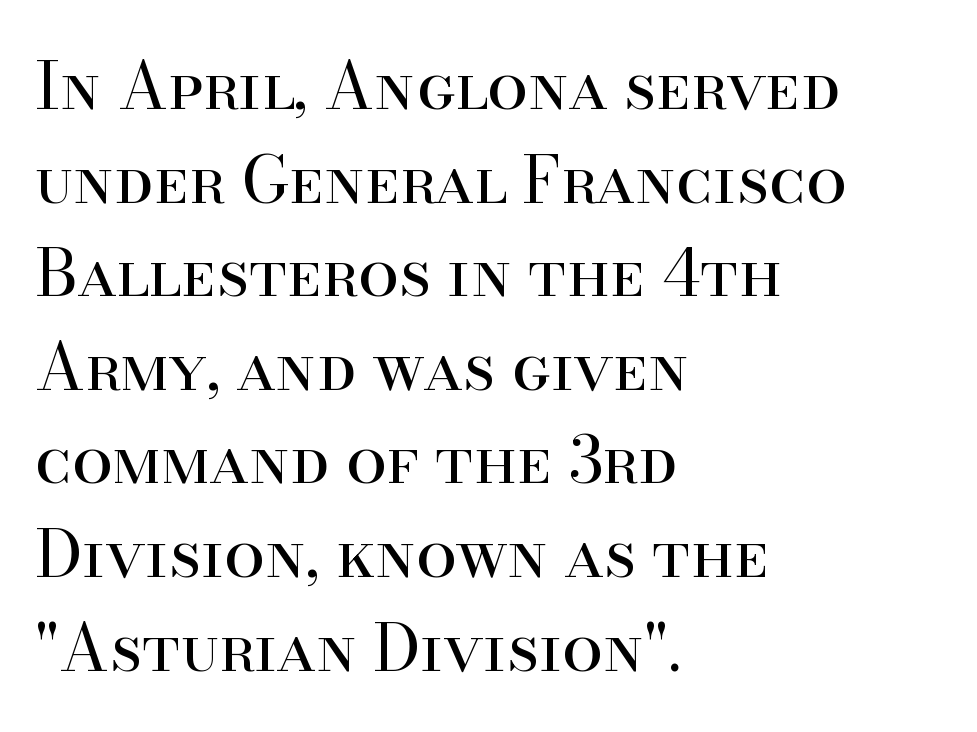
The image shows 65 px regular-weight serif type, upright; set left-aligned, normal line spacing (1.44x), normal letter spacing, not underlined; high stroke contrast and a small x-height.
